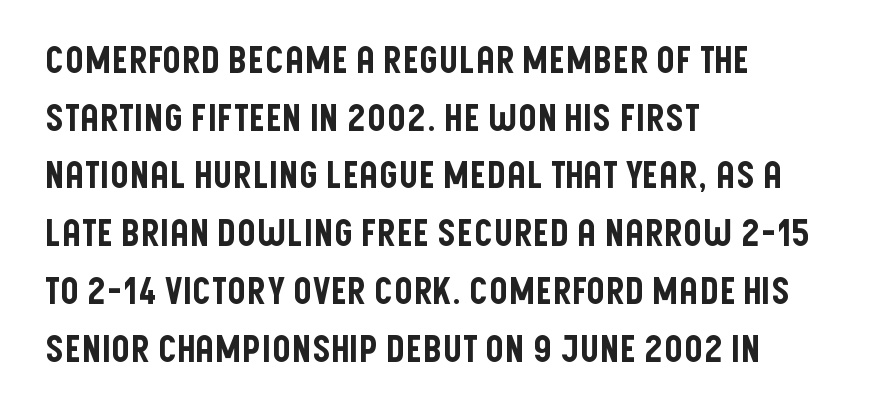
The image shows 37 px condensed sans-serif type, upright; set left-aligned, normal line spacing (1.56x), normal letter spacing, not underlined; low stroke contrast and a large x-height.
